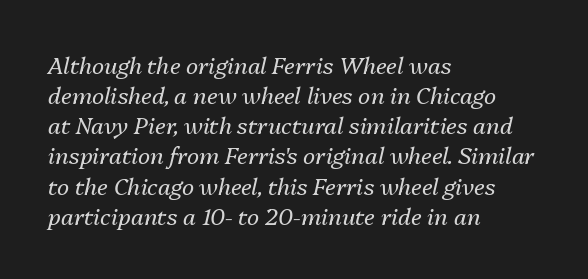
{"italic": "yes", "lean": "right", "slant_degrees": 13, "bold": "no", "underline": "no", "align": "left", "line_spacing": "normal", "line_spacing_ratio": 1.31, "letter_spacing": "normal", "letter_spacing_em": 0.0, "glyph_px": 23}
